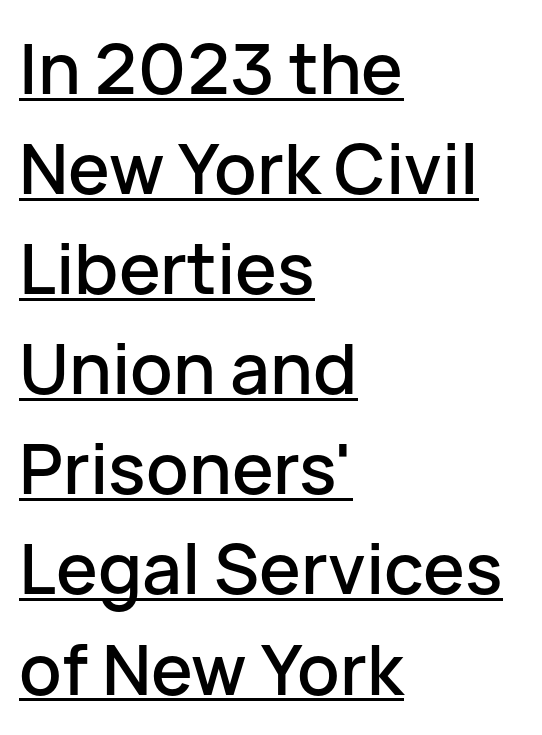
{"serif": "no", "italic": "no", "width": "normal", "stroke_contrast": "low", "x_height": "medium", "monospaced": "no", "underline": "yes", "align": "left", "line_spacing": "normal", "line_spacing_ratio": 1.43, "letter_spacing": "normal", "letter_spacing_em": 0.0, "glyph_px": 70}
